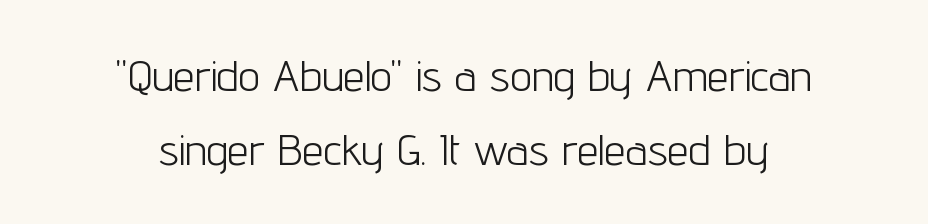
No chunkiness to these letters — they're not bold. Does the lettering tilt? It doesn't — this is upright. These lines keep a tight, regular rhythm from letter to letter. Visually the block forms a symmetrical silhouette, jagged on both flanks.
